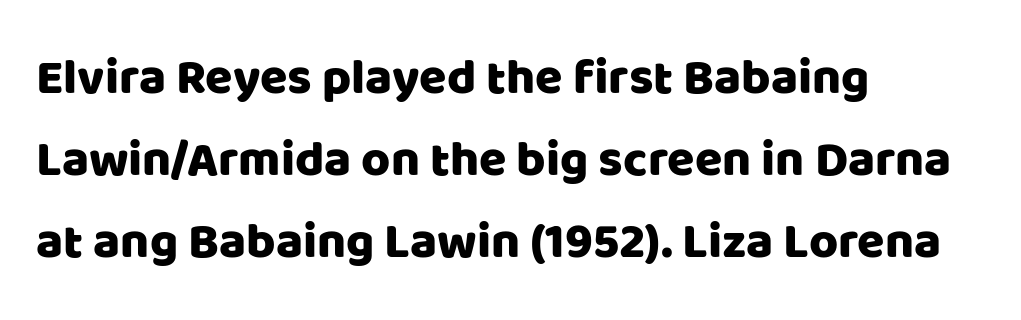
The image shows 50 px sans-serif type, upright; set left-aligned, normal line spacing (1.64x), normal letter spacing, not underlined; low stroke contrast and a large x-height.
